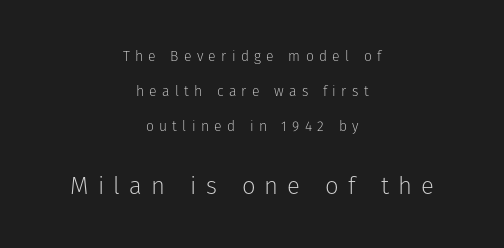
{"italic": "no", "bold": "no", "underline": "no", "align": "center", "line_spacing": "loose", "line_spacing_ratio": 2.49, "letter_spacing": "wide", "letter_spacing_em": 0.38, "larger_block": "second", "size_ratio": 1.71, "glyph_px": 24}
